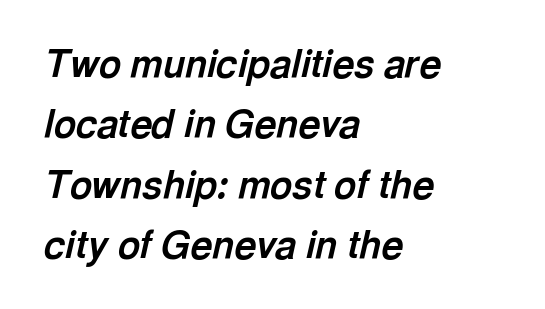
The image shows 38 px bold type, italic (leaning right); set left-aligned, normal line spacing (1.59x), normal letter spacing, not underlined; a medium x-height.
